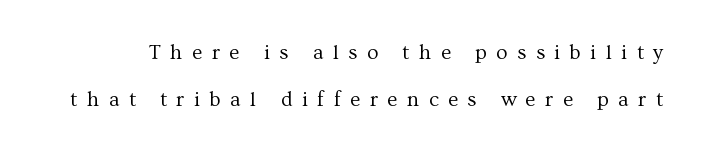
These lines stand farther apart than default settings would place them. Weight class: somewhere from thin through regular. Anything drawn beneath the words? Only blank space. Upright lettering throughout. The type is letterspaced generously, with wide tracking.
